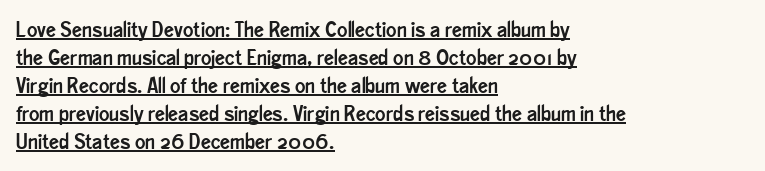
The gaps between neighbouring characters are ordinary and unremarkable. One-word summary of the alignment: left. How would I describe the line gaps? Plain and ordinary. Emphasis is given by a line drawn under the lettering. Every stem runs plumb, perpendicular to the baseline.
